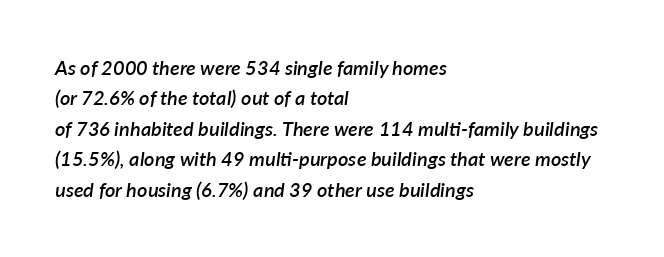
{"italic": "yes", "lean": "right", "slant_degrees": 7, "bold": "semi", "underline": "no", "align": "left", "line_spacing": "normal", "line_spacing_ratio": 1.52, "letter_spacing": "normal", "letter_spacing_em": 0.0, "glyph_px": 20}
